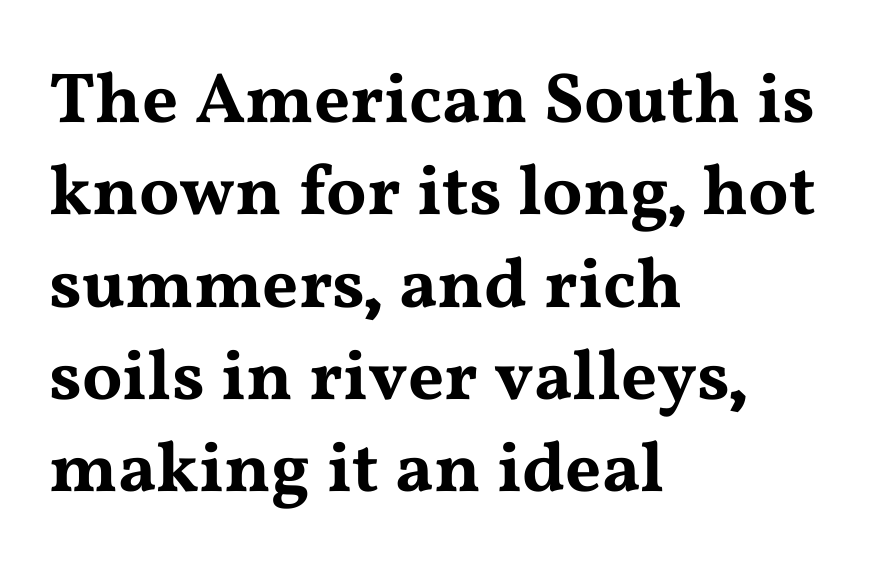
{"serif": "yes", "italic": "no", "width": "wide", "stroke_contrast": "medium", "x_height": "medium", "monospaced": "no", "underline": "no", "align": "left", "line_spacing": "normal", "line_spacing_ratio": 1.3, "letter_spacing": "normal", "letter_spacing_em": 0.0, "glyph_px": 71}
